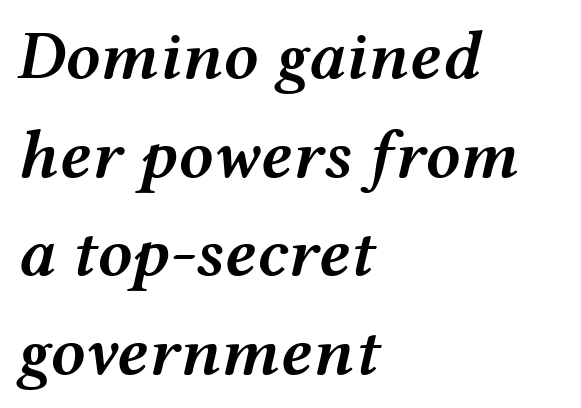
The image shows 69 px semibold, wide type, italic (leaning right); set left-aligned, normal line spacing (1.43x), normal letter spacing, not underlined; medium stroke contrast and a medium x-height.
